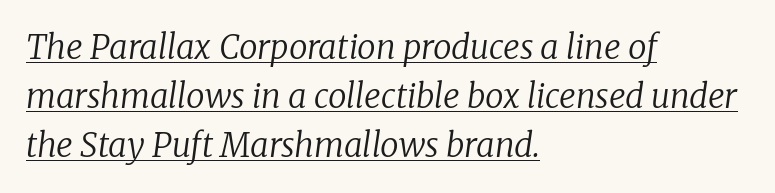
Q: Is the text bold? A: No.
Q: Is the text italic (slanted)? A: Yes, it leans right by about 8 degrees.
Q: Is the typeface a serif or a sans-serif typeface? A: Serif.
Q: Is the text underlined? A: Yes.
Q: How is the paragraph aligned? A: Left-aligned.
Q: Is the spacing between letters normal or unusually wide? A: Normal.
Q: Is the spacing between lines tight, normal or loose? A: Normal.
Q: Width (condensed, normal, or wide)? A: Normal.
Q: Stroke contrast? A: Low.
Q: x-height? A: Medium.
Q: Monospaced? A: No.
